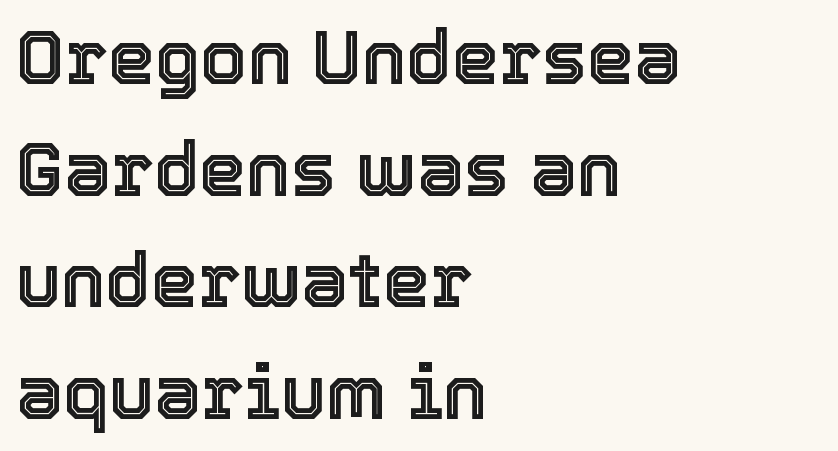
{"italic": "no", "width": "normal", "x_height": "medium", "monospaced": "no", "underline": "no", "align": "left", "line_spacing": "normal", "line_spacing_ratio": 1.49, "letter_spacing": "normal", "letter_spacing_em": 0.0, "glyph_px": 75}
